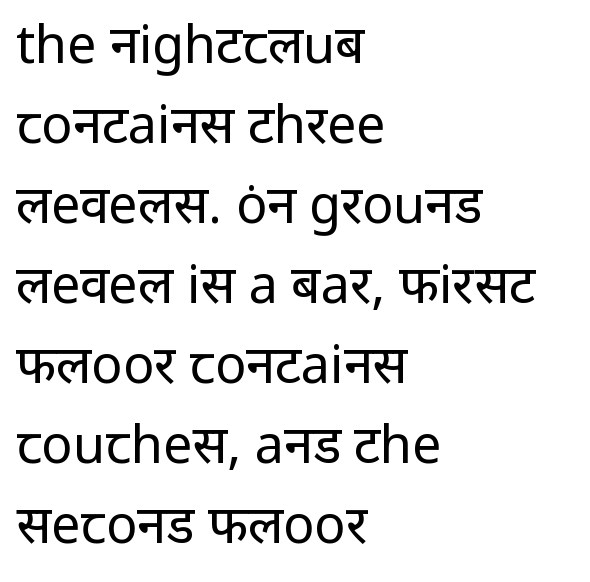
{"serif": "no", "italic": "no", "bold": "no", "weight": "regular", "width": "normal", "stroke_contrast": "low", "x_height": "medium", "monospaced": "no", "underline": "no", "align": "left", "line_spacing": "normal", "line_spacing_ratio": 1.54, "letter_spacing": "normal", "letter_spacing_em": 0.0, "glyph_px": 52}
